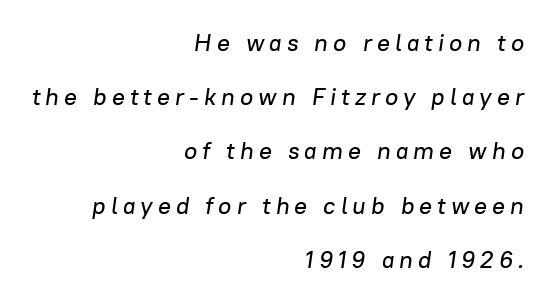
{"italic": "yes", "lean": "right", "slant_degrees": 8, "underline": "no", "align": "right", "line_spacing": "loose", "line_spacing_ratio": 2.26, "letter_spacing": "wide", "letter_spacing_em": 0.21, "glyph_px": 24}
